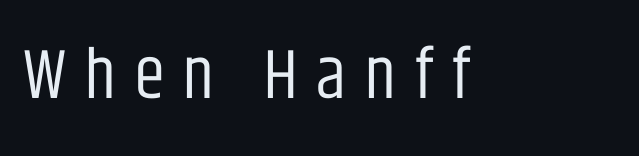
{"serif": "no", "italic": "no", "bold": "no", "weight": "regular", "width": "condensed", "stroke_contrast": "low", "x_height": "large", "monospaced": "no", "underline": "no", "letter_spacing": "wide", "letter_spacing_em": 0.25, "glyph_px": 71}
